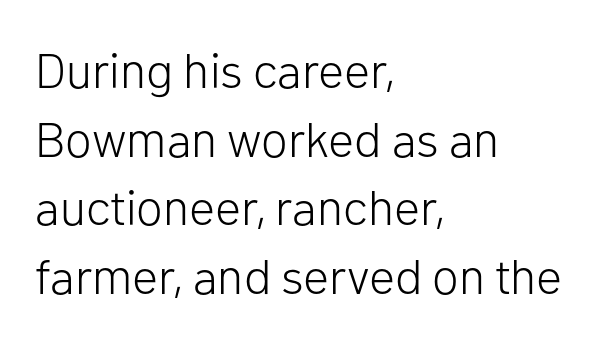
The face used here is proportionally spaced, like ordinary book or web type. Interline gaps are of average width in this sample. Nope, not italic — everything's standing straight. Short note: letters normally spaced. Words float on clear page, feet unadorned.
